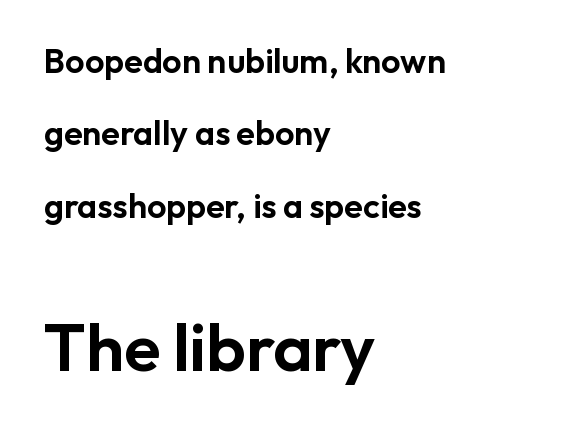
{"serif": "no", "italic": "no", "width": "normal", "stroke_contrast": "low", "x_height": "medium", "monospaced": "no", "underline": "no", "align": "left", "line_spacing": "loose", "line_spacing_ratio": 2.13, "letter_spacing": "normal", "letter_spacing_em": 0.0, "larger_block": "second", "size_ratio": 1.97, "glyph_px": 67}
